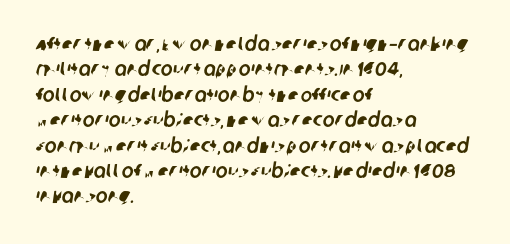
The gaps between neighbouring characters are ordinary and unremarkable. Interline gaps are of average width in this sample. One-word summary of the alignment: left. The gap between lines stays unmarked.
